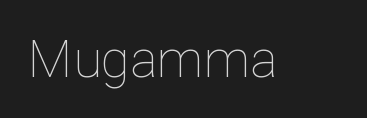
The image shows 52 px thin type, upright; set normal letter spacing, not underlined; low stroke contrast and a medium x-height.
